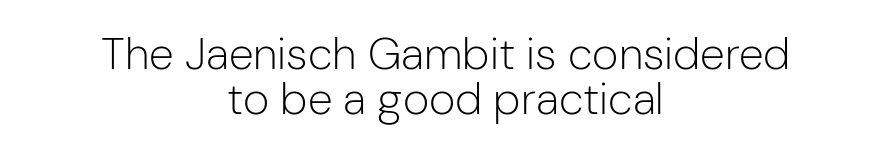
The image shows 45 px light sans-serif type, upright; set centered, tight line spacing (1.01x), normal letter spacing, not underlined; low stroke contrast and a medium x-height.
